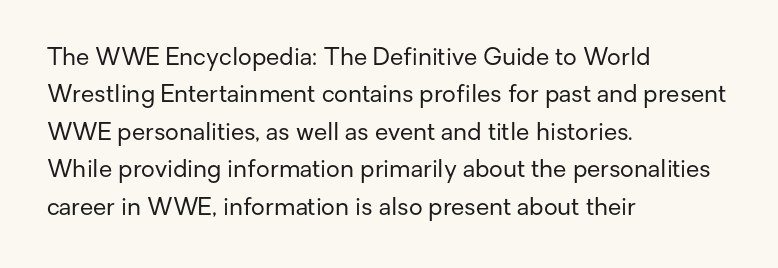
{"italic": "no", "bold": "no", "underline": "no", "align": "left", "line_spacing": "normal", "line_spacing_ratio": 1.56, "letter_spacing": "normal", "letter_spacing_em": 0.0, "glyph_px": 24}
